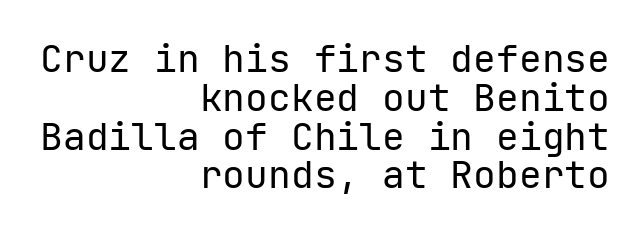
{"serif": "no", "italic": "no", "bold": "no", "weight": "regular", "width": "normal", "stroke_contrast": "low", "x_height": "medium", "underline": "no", "align": "right", "line_spacing": "tight", "line_spacing_ratio": 1.02, "letter_spacing": "normal", "letter_spacing_em": 0.0, "glyph_px": 38}
